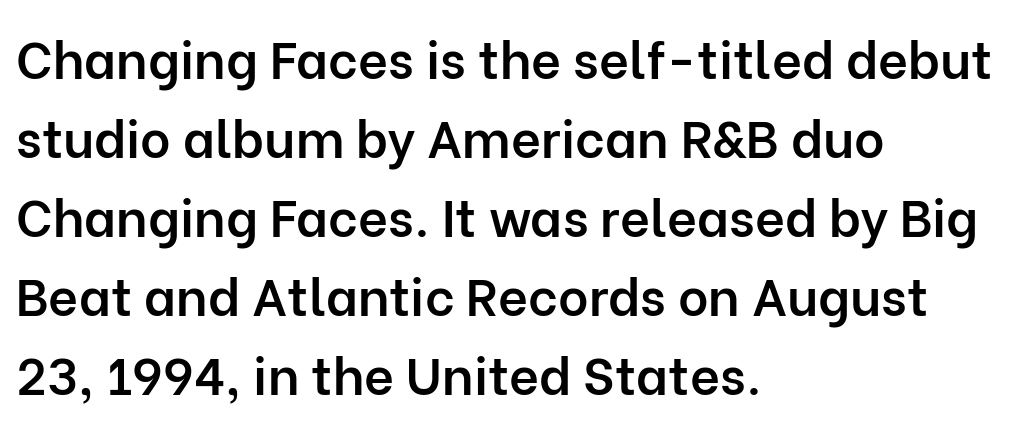
Q: Is the text bold? A: Semi-bold.
Q: Is the text italic (slanted)? A: No, it is upright.
Q: Is the typeface a serif or a sans-serif typeface? A: Sans-serif.
Q: Is the text underlined? A: No.
Q: How is the paragraph aligned? A: Left-aligned.
Q: Is the spacing between letters normal or unusually wide? A: Normal.
Q: Is the spacing between lines tight, normal or loose? A: Normal.
Q: Width (condensed, normal, or wide)? A: Normal.
Q: Stroke contrast? A: Low.
Q: x-height? A: Medium.
Q: Monospaced? A: No.
